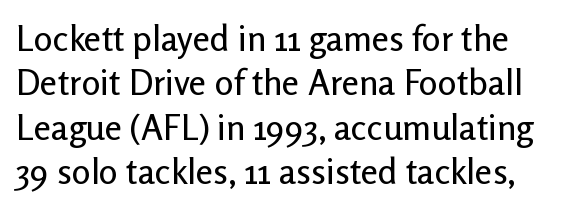
The image shows 35 px sans-serif type, upright; set normal line spacing (1.27x), normal letter spacing, not underlined; low stroke contrast and a medium x-height.
